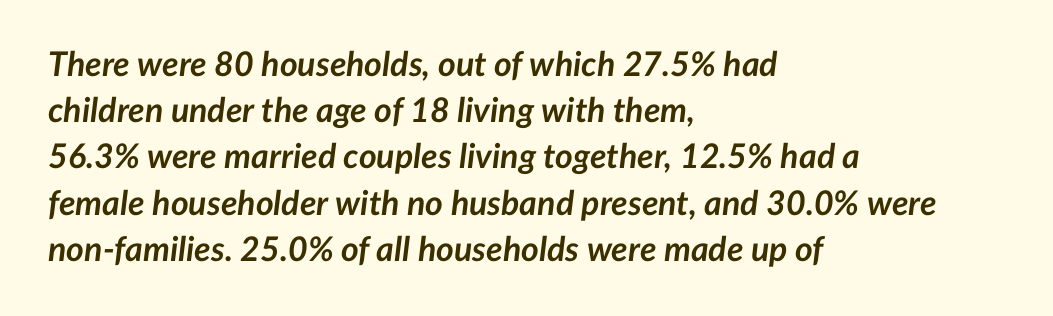
The image shows 34 px semibold type, italic (leaning right); set left-aligned, normal line spacing (1.36x), normal letter spacing, not underlined; low stroke contrast and a medium x-height.
